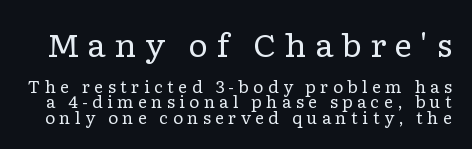
Q: Is the text bold? A: No.
Q: Is the text italic (slanted)? A: No, it is upright.
Q: Is the typeface a serif or a sans-serif typeface? A: Serif.
Q: Is the text underlined? A: No.
Q: Is the spacing between letters normal or unusually wide? A: Unusually wide.
Q: Is the spacing between lines tight, normal or loose? A: Tight.
Q: Which block of text is set in a larger size, the first (top) or the second (bottom)? A: The first (top) one.
Q: Width (condensed, normal, or wide)? A: Wide.
Q: Stroke contrast? A: Low.
Q: x-height? A: Medium.
Q: Monospaced? A: No.
